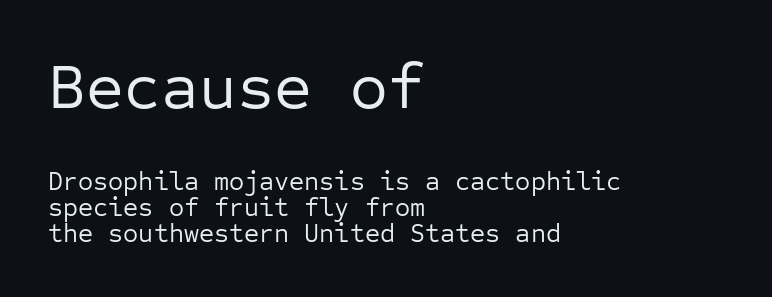
{"serif": "no", "italic": "no", "bold": "no", "weight": "regular", "width": "normal", "stroke_contrast": "low", "x_height": "medium", "monospaced": "yes", "underline": "no", "align": "left", "line_spacing": "tight", "line_spacing_ratio": 1.01, "letter_spacing": "normal", "letter_spacing_em": 0.0, "larger_block": "first", "size_ratio": 2.5, "glyph_px": 65}
